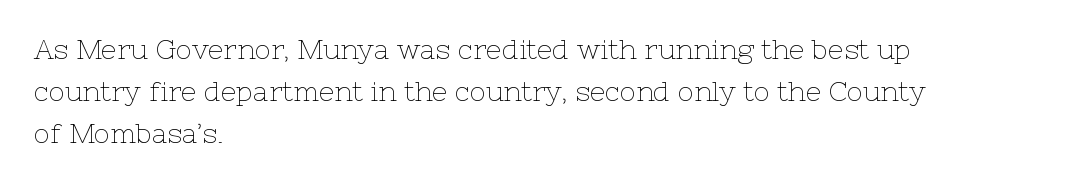
Anything drawn beneath the words? Only blank space. Each word holds together tightly as a unit, with standard inter-letter gaps. Each stroke keeps to a modest, everyday thickness or less. Normally led — the rows are evenly, conventionally spaced. In CSS terms this would be text-align: left. Does the lettering tilt? It doesn't — this is upright.
